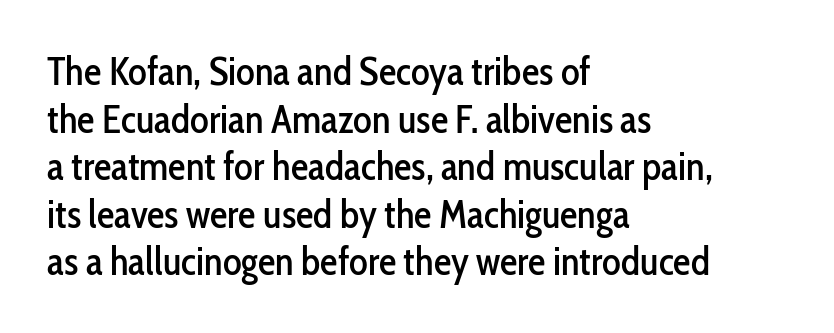
Underlining? Definitely not there. The letters sit at their default tracking, neither squeezed nor spread. Reading down the block, your eye returns to a fixed left position each line. The glyphs in this specimen are sans serif. This sample has the flowing, uneven cadence of proportional lettering. Upright lettering throughout.
